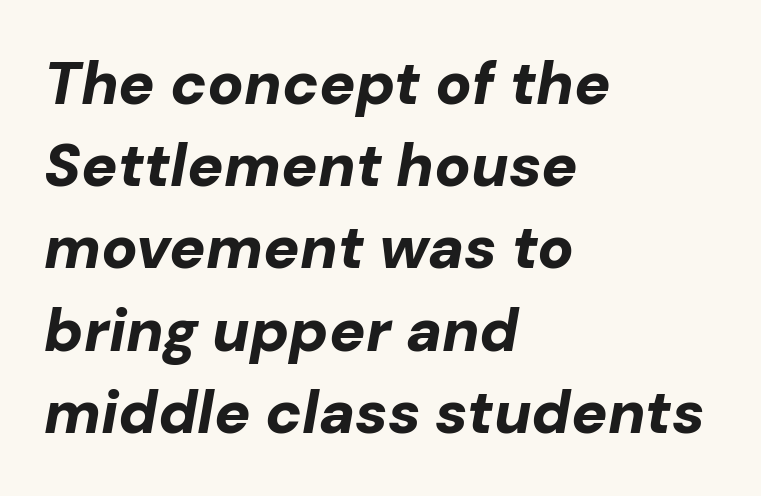
Q: Is the text bold? A: Yes.
Q: Is the text italic (slanted)? A: Yes, it leans right by about 10 degrees.
Q: Is the text underlined? A: No.
Q: How is the paragraph aligned? A: Left-aligned.
Q: Is the spacing between letters normal or unusually wide? A: Normal.
Q: Is the spacing between lines tight, normal or loose? A: Normal.
Q: Width (condensed, normal, or wide)? A: Normal.
Q: Stroke contrast? A: Low.
Q: x-height? A: Medium.
Q: Monospaced? A: No.
